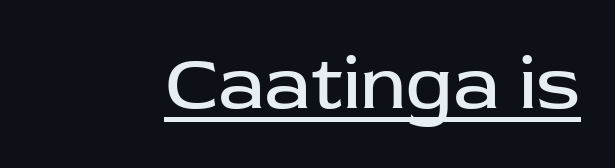
Q: Is the text bold? A: No.
Q: Is the text italic (slanted)? A: No, it is upright.
Q: Is the typeface a serif or a sans-serif typeface? A: Sans-serif.
Q: Is the text underlined? A: Yes.
Q: Is the spacing between letters normal or unusually wide? A: Normal.
Q: Width (condensed, normal, or wide)? A: Normal.
Q: Stroke contrast? A: Low.
Q: x-height? A: Medium.
Q: Monospaced? A: No.
